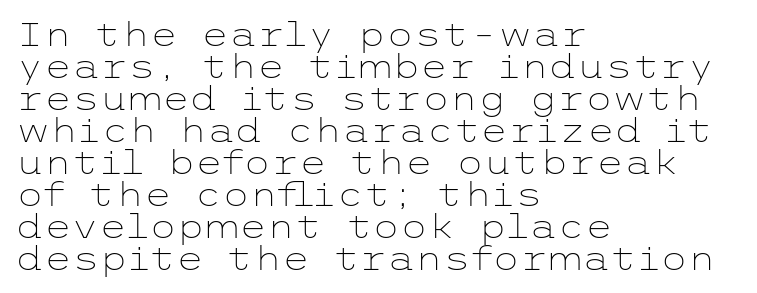
The image shows 32 px light, wide sans-serif type, upright; set left-aligned, tight line spacing (1.0x), normal letter spacing, not underlined; low stroke contrast and a medium x-height.
